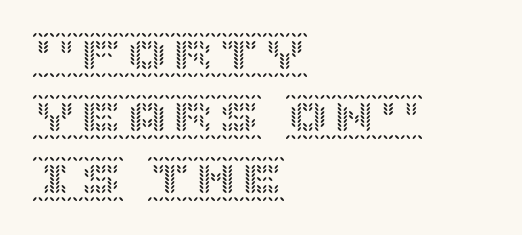
The image shows 46 px text type, upright; set left-aligned, normal line spacing (1.35x), normal letter spacing, not underlined; a large x-height.
